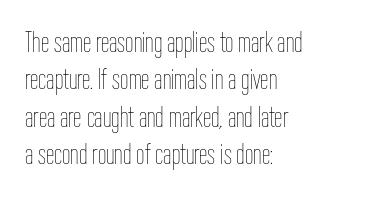
Q: Is the text bold? A: No.
Q: Is the text italic (slanted)? A: No, it is upright.
Q: Is the text underlined? A: No.
Q: How is the paragraph aligned? A: Left-aligned.
Q: Is the spacing between letters normal or unusually wide? A: Normal.
Q: Is the spacing between lines tight, normal or loose? A: Normal.
Q: Width (condensed, normal, or wide)? A: Condensed.
Q: Stroke contrast? A: Low.
Q: x-height? A: Medium.
Q: Monospaced? A: No.
